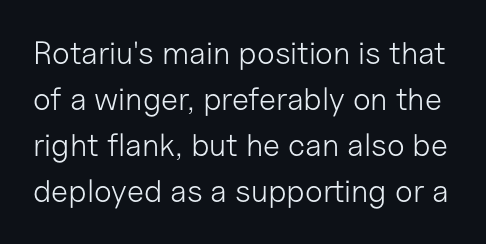
Nobody drew a line under any word here. The rows are spaced the way most documents space them. Do the characters align in a grid? No, the font is proportional. The tracking reads as untouched default to a designer's eye. Serifs: no, the terminals of the letterforms are clean. The font is comparable to plain body text, perhaps lighter.
